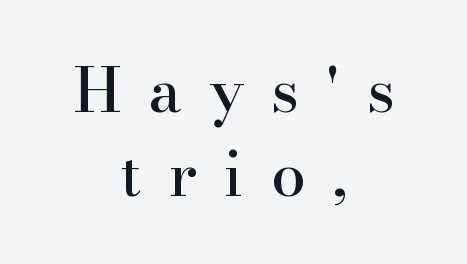
Q: Is the text italic (slanted)? A: No, it is upright.
Q: Is the typeface a serif or a sans-serif typeface? A: Serif.
Q: Is the text underlined? A: No.
Q: How is the paragraph aligned? A: Centered.
Q: Is the spacing between letters normal or unusually wide? A: Unusually wide.
Q: Is the spacing between lines tight, normal or loose? A: Normal.
Q: Width (condensed, normal, or wide)? A: Normal.
Q: Stroke contrast? A: High.
Q: x-height? A: Small.
Q: Monospaced? A: No.
